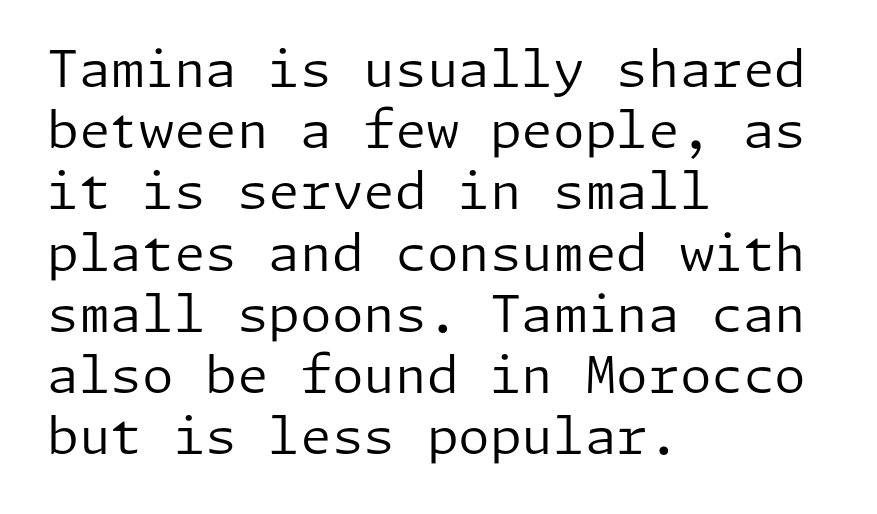
The gap between lines stays unmarked. Tall strokes in this sample are plumb rather than angled. What kind of face is this? One without serifs — a sans. Standard letterfit; no display-style spreading of the glyphs. Reading down the block, your eye returns to a fixed left position each line. No chunkiness to these letters — they're not bold.
